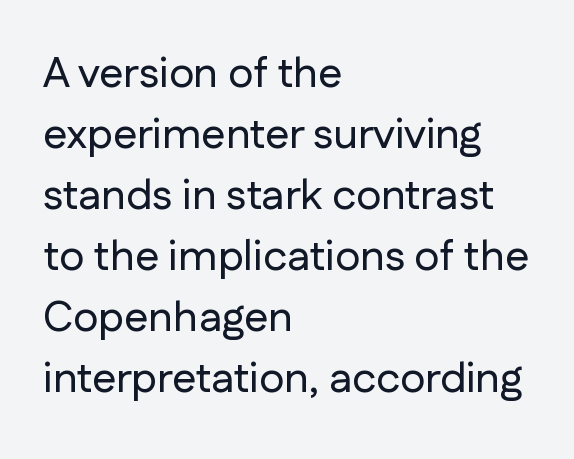
{"serif": "no", "italic": "no", "width": "normal", "stroke_contrast": "low", "x_height": "medium", "monospaced": "no", "underline": "no", "align": "left", "line_spacing": "normal", "line_spacing_ratio": 1.42, "letter_spacing": "normal", "letter_spacing_em": 0.0, "glyph_px": 43}
